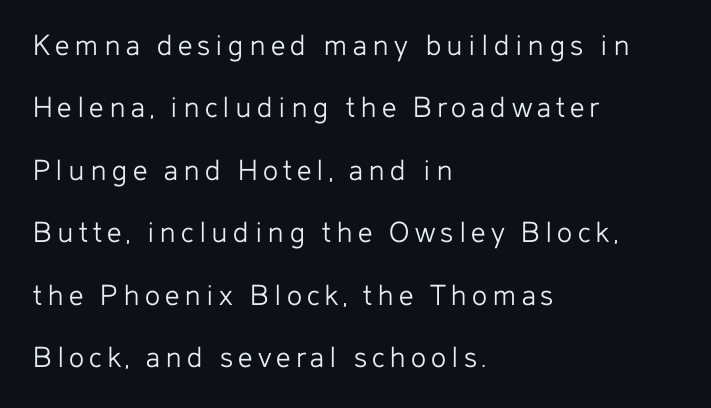
{"serif": "no", "italic": "no", "bold": "no", "weight": "light", "width": "normal", "stroke_contrast": "low", "x_height": "medium", "monospaced": "no", "underline": "no", "align": "left", "line_spacing": "loose", "line_spacing_ratio": 1.95, "glyph_px": 32}
